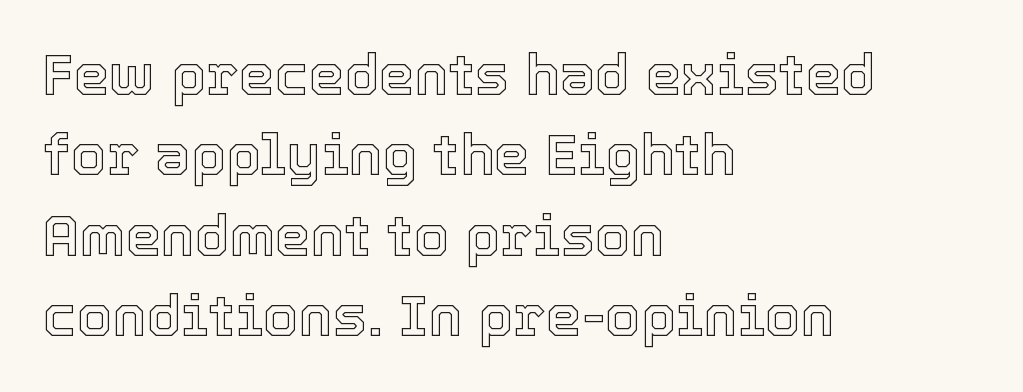
The image shows 57 px text type, upright; set left-aligned, normal line spacing (1.41x), normal letter spacing, not underlined; a medium x-height.
